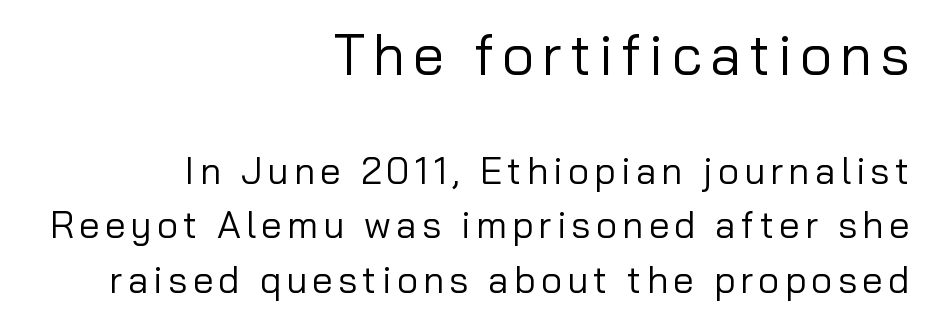
{"serif": "no", "italic": "no", "bold": "no", "weight": "regular", "width": "normal", "stroke_contrast": "low", "x_height": "medium", "monospaced": "no", "underline": "no", "align": "right", "line_spacing": "normal", "line_spacing_ratio": 1.48, "larger_block": "first", "size_ratio": 1.51, "glyph_px": 56}
